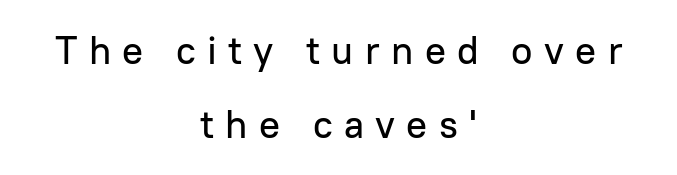
Lines of text with bare space underneath. How are the letters spaced? Widely, with obvious added tracking. Classification — sans serif. The paragraph has two soft edges and a firm central axis. Italic: no, the glyphs are upright roman. Proportional: the letters do not fall into vertical columns.
